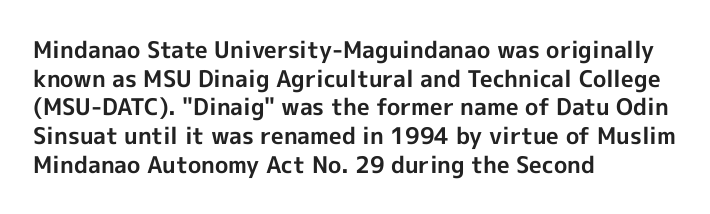
In CSS terms this would be text-align: left. On the weight axis this lands at bold, roughly 700. No word sits above an underline. Regarding leading, the lines here are spaced in the standard way. Quick note: not italic, upright. Glyph-to-glyph distance matches everyday printed text.
